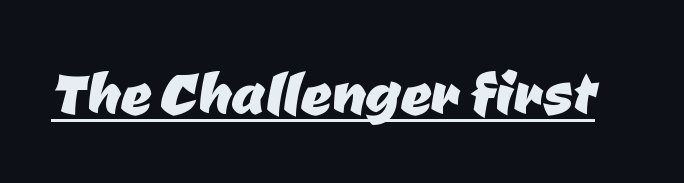
The image shows 76 px sans-serif type; set normal letter spacing, underlined; low stroke contrast and a medium x-height.
